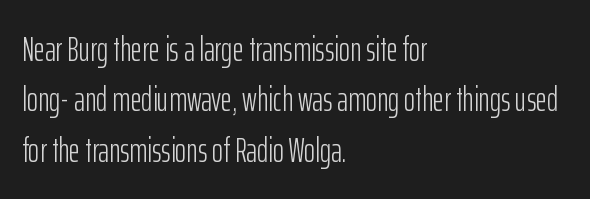
The image shows 34 px light, condensed sans-serif type, upright; set left-aligned, normal line spacing (1.48x), normal letter spacing, not underlined; low stroke contrast and a medium x-height.
